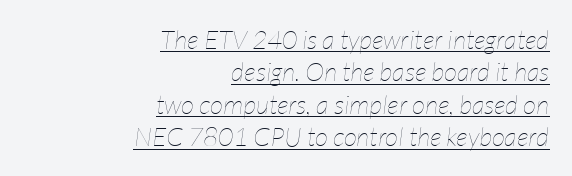
{"italic": "yes", "lean": "right", "slant_degrees": 7, "bold": "no", "underline": "yes", "align": "right", "line_spacing": "normal", "line_spacing_ratio": 1.25, "letter_spacing": "normal", "letter_spacing_em": 0.0, "glyph_px": 26}
